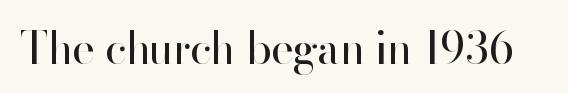
The image shows 44 px regular-weight sans-serif type, upright; set normal letter spacing, not underlined; high stroke contrast and a small x-height.
